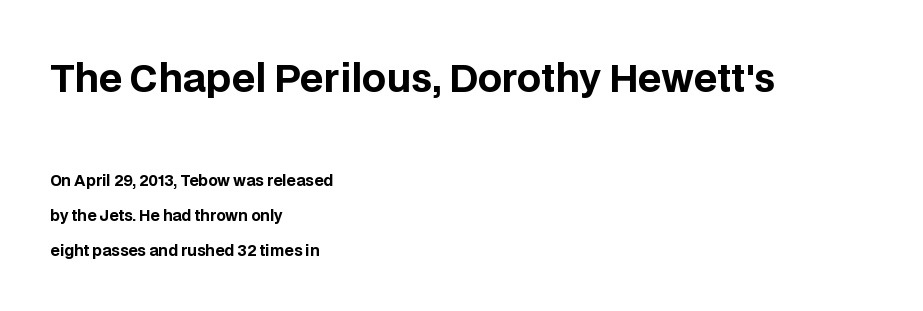
{"serif": "no", "italic": "no", "bold": "yes", "weight": "bold", "width": "normal", "stroke_contrast": "low", "x_height": "large", "monospaced": "no", "underline": "no", "align": "left", "line_spacing": "loose", "line_spacing_ratio": 2.33, "letter_spacing": "normal", "letter_spacing_em": 0.0, "larger_block": "first", "size_ratio": 2.53, "glyph_px": 38}
